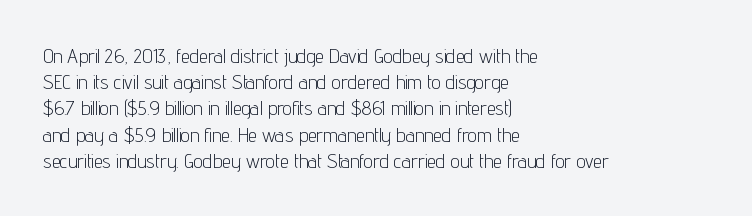
Q: Is the text bold? A: No.
Q: Is the text italic (slanted)? A: No, it is upright.
Q: Is the text underlined? A: No.
Q: How is the paragraph aligned? A: Left-aligned.
Q: Is the spacing between letters normal or unusually wide? A: Normal.
Q: Is the spacing between lines tight, normal or loose? A: Normal.
